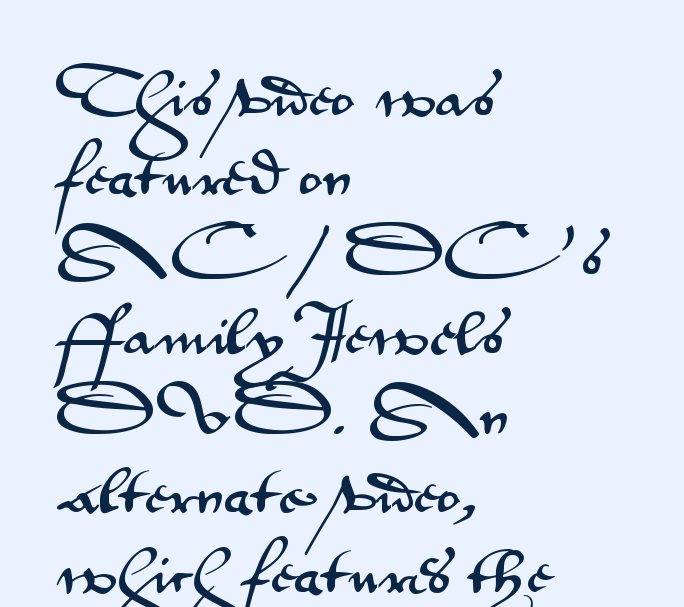
The compositor pushed each line to the left boundary. Character widths vary here, with narrow letters taking less room than wide ones. Note: no serifs on the glyphs. Students, note that the glyphs here touch the page at normal intervals. The space beneath each line is pristine and unruled.
